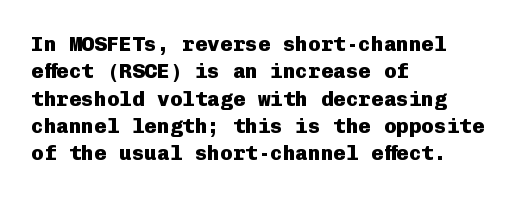
The image shows 21 px bold type, upright; set left-aligned, normal line spacing (1.3x), normal letter spacing, not underlined.
